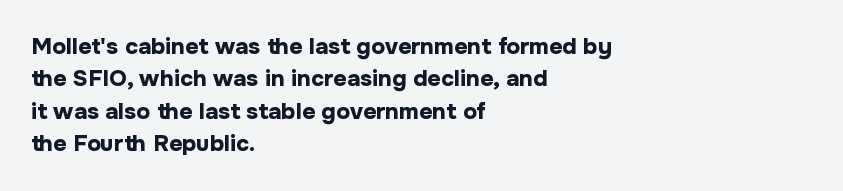
{"italic": "no", "bold": "yes", "underline": "no", "align": "left", "line_spacing": "normal", "line_spacing_ratio": 1.41, "letter_spacing": "normal", "letter_spacing_em": 0.0, "glyph_px": 23}
